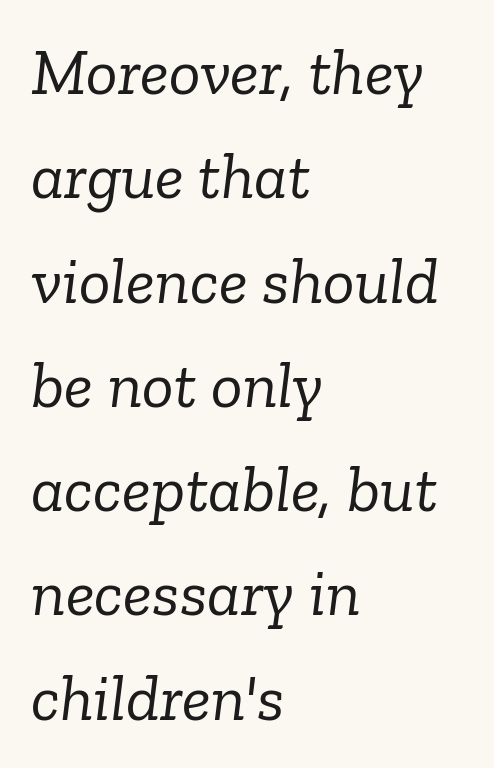
{"serif": "yes", "italic": "yes", "lean": "right", "slant_degrees": 6, "bold": "no", "weight": "light", "width": "normal", "stroke_contrast": "low", "x_height": "medium", "monospaced": "no", "underline": "no", "align": "left", "line_spacing": "normal", "line_spacing_ratio": 1.58, "letter_spacing": "normal", "letter_spacing_em": 0.0, "glyph_px": 66}
